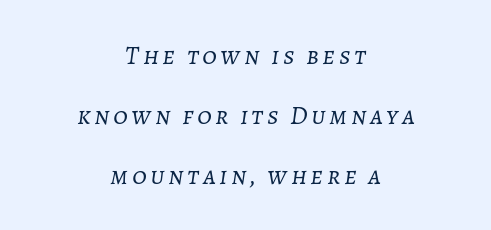
Q: Is the text bold? A: No.
Q: Is the text italic (slanted)? A: Yes, it leans right by about 7 degrees.
Q: Is the text underlined? A: No.
Q: How is the paragraph aligned? A: Centered.
Q: Is the spacing between lines tight, normal or loose? A: Loose.
